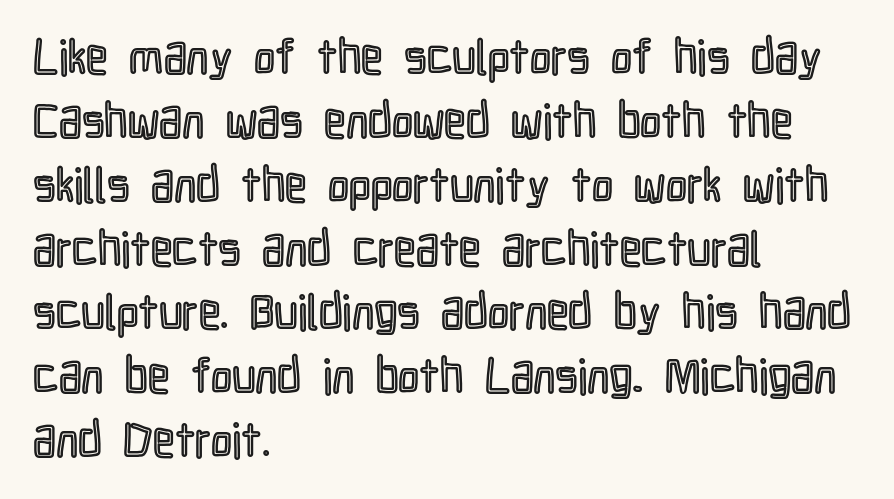
Q: Is the text italic (slanted)? A: No, it is upright.
Q: Is the text underlined? A: No.
Q: How is the paragraph aligned? A: Left-aligned.
Q: Is the spacing between letters normal or unusually wide? A: Normal.
Q: Is the spacing between lines tight, normal or loose? A: Normal.
Q: Width (condensed, normal, or wide)? A: Condensed.
Q: x-height? A: Medium.
Q: Monospaced? A: No.
